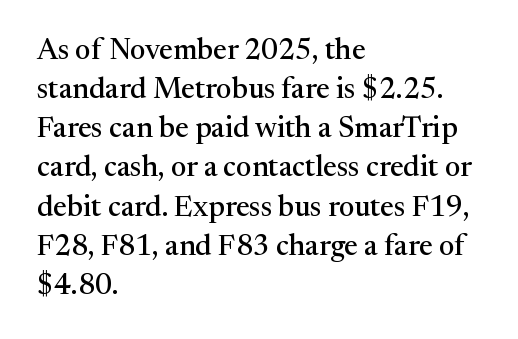
The lettering stays uniformly vertical, giving the passage a roman look. The letterforms sit shoulder to shoulder at normal distance. This rendering uses left alignment, leaving the right contour irregular. Think of a printed novel: that variable character pitch is what you see here. The glyphs in this specimen are seriffed.
